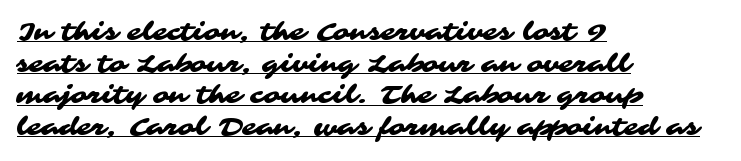
The image shows 24 px text type; set left-aligned, normal line spacing (1.32x), normal letter spacing, underlined.
